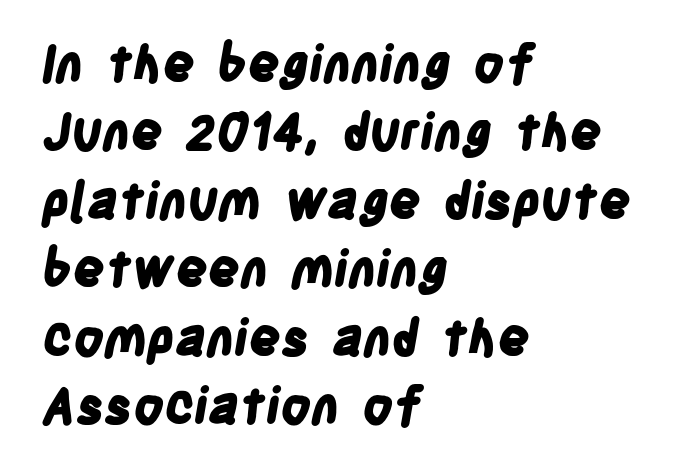
The image shows 50 px bold, condensed sans-serif type; set left-aligned, normal line spacing (1.37x), normal letter spacing, not underlined; low stroke contrast and a large x-height.
